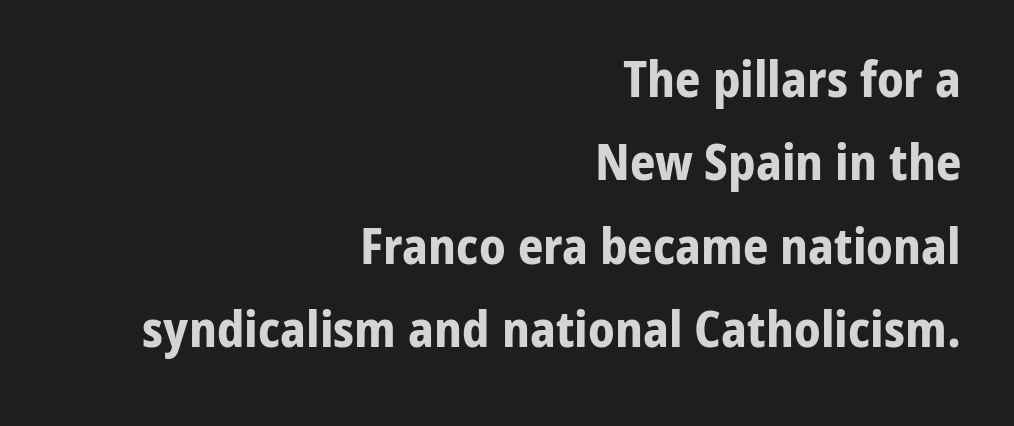
Q: Is the text bold? A: Yes.
Q: Is the text italic (slanted)? A: No, it is upright.
Q: Is the typeface a serif or a sans-serif typeface? A: Sans-serif.
Q: Is the text underlined? A: No.
Q: How is the paragraph aligned? A: Right-aligned.
Q: Is the spacing between letters normal or unusually wide? A: Normal.
Q: Is the spacing between lines tight, normal or loose? A: Normal.
Q: Width (condensed, normal, or wide)? A: Normal.
Q: Stroke contrast? A: Low.
Q: x-height? A: Medium.
Q: Monospaced? A: No.
